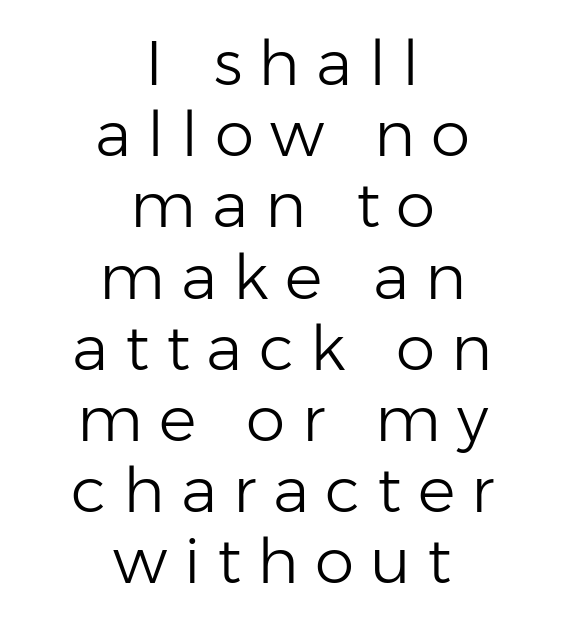
The image shows 63 px light sans-serif type, upright; set centered, tight line spacing (1.13x), unusually wide letter spacing (+0.26 em), not underlined; low stroke contrast and a medium x-height.
